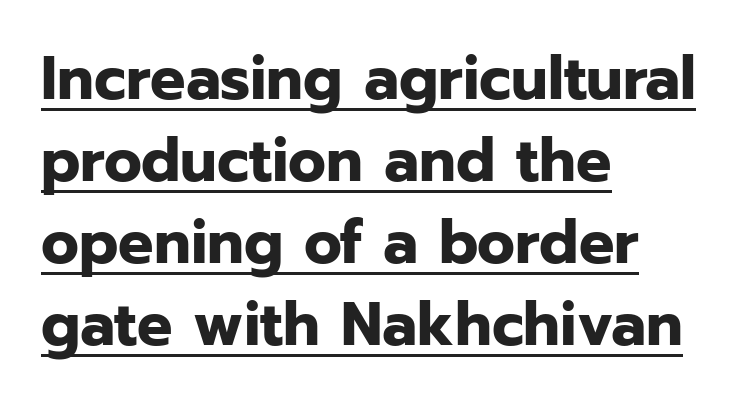
Q: Is the text bold? A: Yes.
Q: Is the text italic (slanted)? A: No, it is upright.
Q: Is the typeface a serif or a sans-serif typeface? A: Sans-serif.
Q: Is the text underlined? A: Yes.
Q: How is the paragraph aligned? A: Left-aligned.
Q: Is the spacing between letters normal or unusually wide? A: Normal.
Q: Is the spacing between lines tight, normal or loose? A: Normal.
Q: Width (condensed, normal, or wide)? A: Normal.
Q: Stroke contrast? A: Low.
Q: x-height? A: Medium.
Q: Monospaced? A: No.
